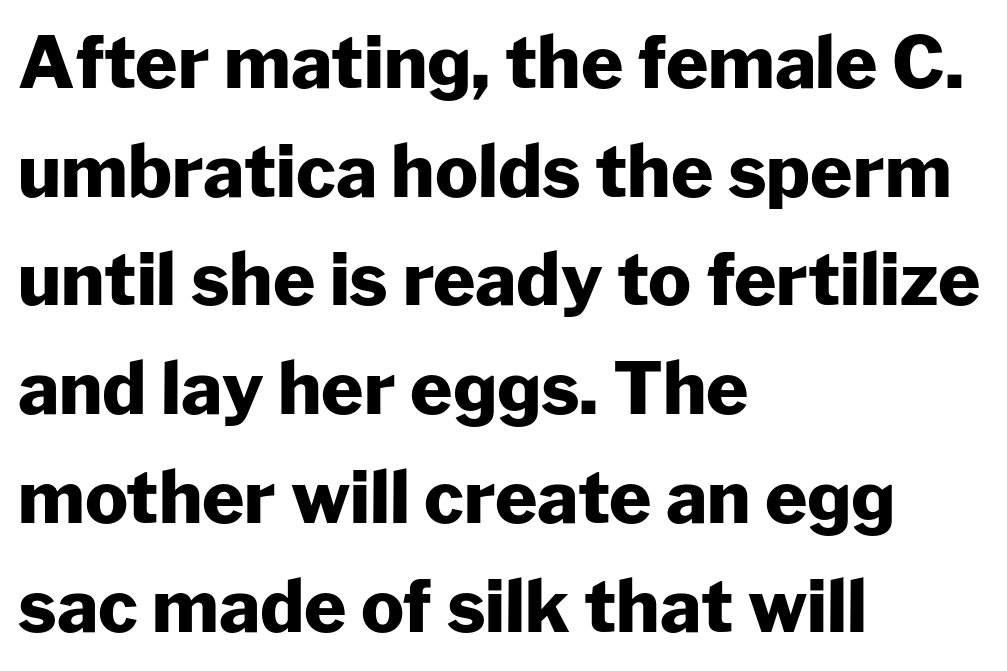
Compared with typical body copy, the letter spacing here is the same. This rendering uses left alignment, leaving the right contour irregular. Serifs: no, the terminals of the letterforms are clean. Students, observe: this is what conventionally led text looks like. Plain, unruled lines of type. The face used here has the dense, thick strokes of a bold.
